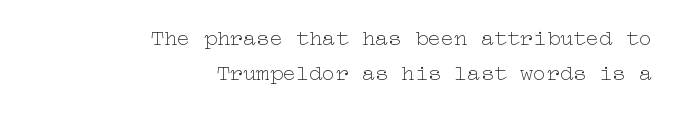
Every stem runs plumb, perpendicular to the baseline. The face used here is rendered with its standard letterfit. Normally led — the rows are evenly, conventionally spaced. Where is the straight margin? On the right. The gap between lines stays unmarked.
